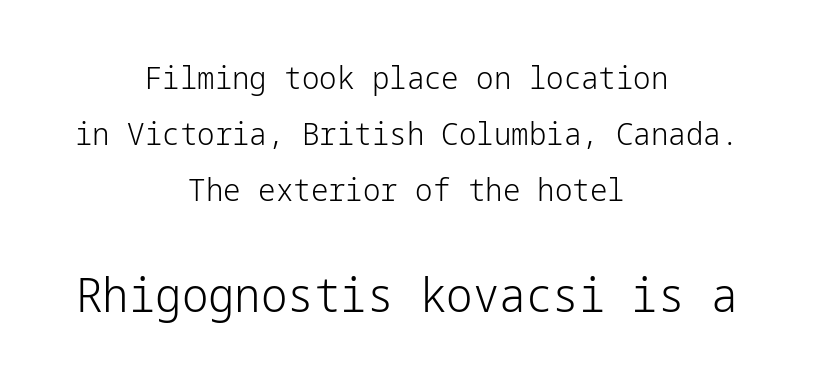
Italic: no, the glyphs are upright roman. The tracking reads as untouched default to a designer's eye. Each letter's strokes conclude bluntly, with no projecting serifs. Type size steps up from the first block to the second. Notice how the passage keeps no hard edge, just a central spine. Descenders are the only things crossing below the line.
